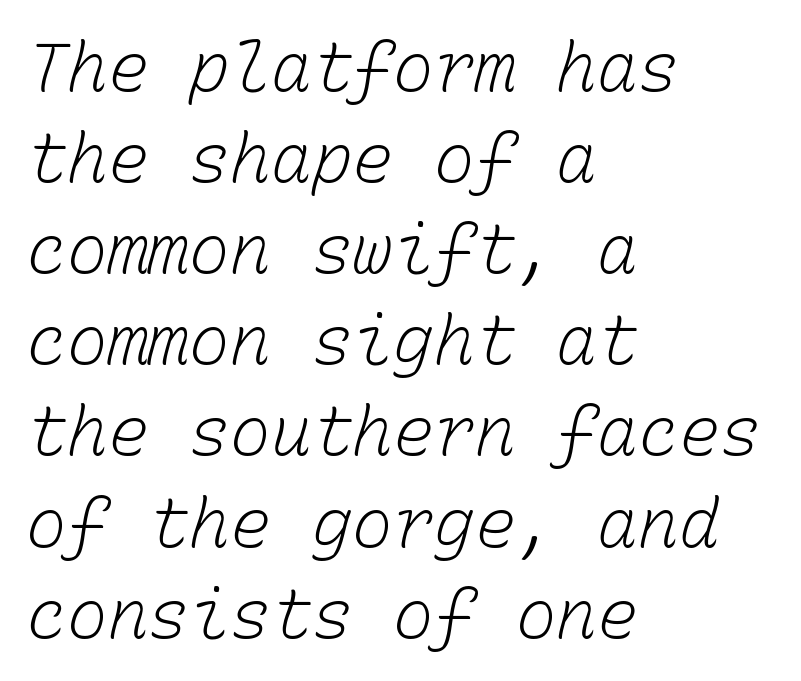
{"bold": "no", "weight": "light", "width": "normal", "stroke_contrast": "low", "x_height": "medium", "monospaced": "yes", "underline": "no", "align": "left", "line_spacing": "normal", "line_spacing_ratio": 1.34, "letter_spacing": "normal", "letter_spacing_em": 0.0, "glyph_px": 68}
